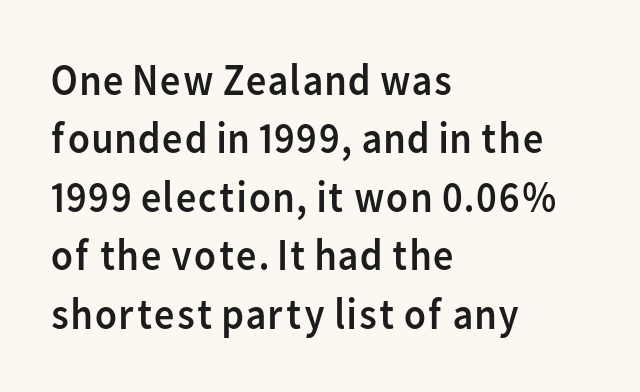
Q: Is the text bold? A: No.
Q: Is the text italic (slanted)? A: No, it is upright.
Q: Is the typeface a serif or a sans-serif typeface? A: Sans-serif.
Q: Is the text underlined? A: No.
Q: How is the paragraph aligned? A: Left-aligned.
Q: Is the spacing between letters normal or unusually wide? A: Normal.
Q: Is the spacing between lines tight, normal or loose? A: Normal.
Q: Width (condensed, normal, or wide)? A: Normal.
Q: Stroke contrast? A: Low.
Q: x-height? A: Medium.
Q: Monospaced? A: No.
